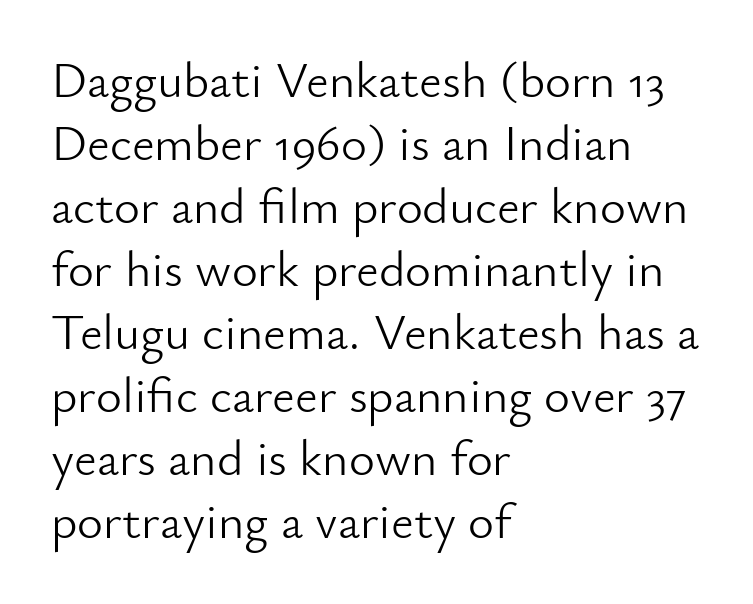
{"serif": "no", "italic": "no", "bold": "no", "weight": "light", "width": "normal", "stroke_contrast": "low", "x_height": "small", "monospaced": "no", "underline": "no", "align": "left", "line_spacing": "normal", "line_spacing_ratio": 1.26, "letter_spacing": "normal", "letter_spacing_em": 0.0, "glyph_px": 50}
